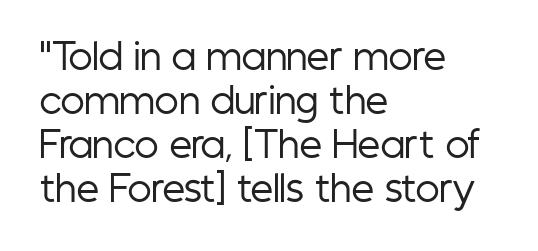
The image shows 36 px regular-weight, condensed sans-serif type, upright; set left-aligned, line spacing 1.22x, normal letter spacing, not underlined; low stroke contrast and a medium x-height.
